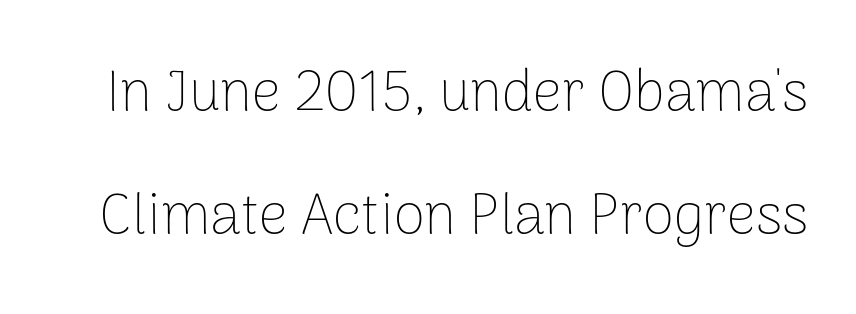
The image shows 57 px thin sans-serif type, upright; set loose line spacing (2.16x), normal letter spacing, not underlined; low stroke contrast and a medium x-height.
